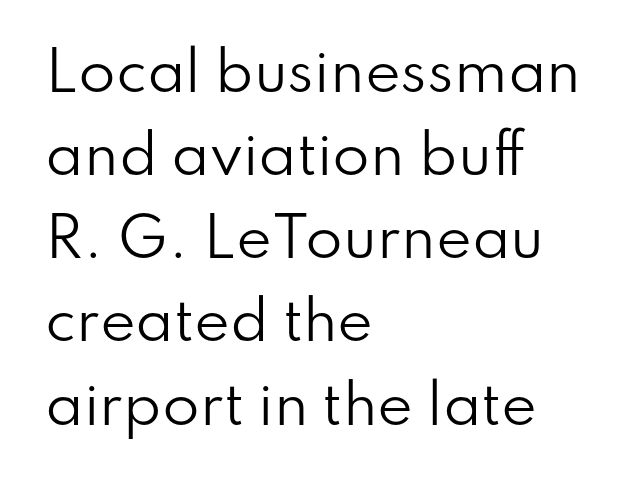
The image shows 54 px regular-weight sans-serif type, upright; set left-aligned, normal line spacing (1.54x), normal letter spacing, not underlined; low stroke contrast and a small x-height.
